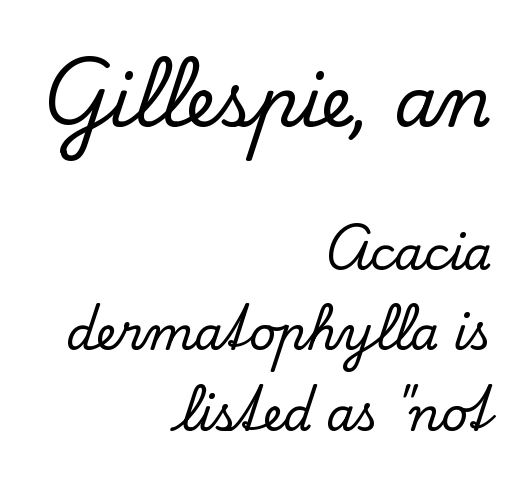
Check where the strokes stop: tiny serifs finish them off. Caption: multi-line text, flush right, ragged left. The designer gave the opening block more size than the closing block. Just letters on the line, the space beneath them empty. These lines keep a tight, regular rhythm from letter to letter. The letters advance in unequal steps, a hallmark of proportional type.
